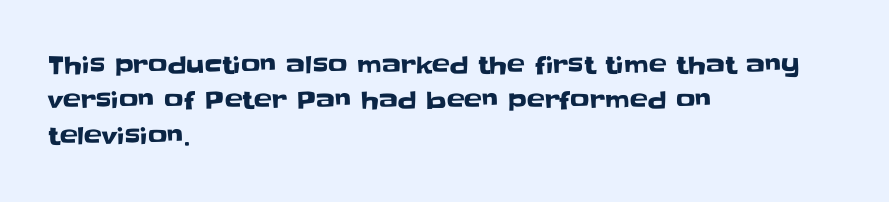
Q: Is the text italic (slanted)? A: No, it is upright.
Q: Is the text underlined? A: No.
Q: How is the paragraph aligned? A: Left-aligned.
Q: Is the spacing between letters normal or unusually wide? A: Normal.
Q: Is the spacing between lines tight, normal or loose? A: Normal.
